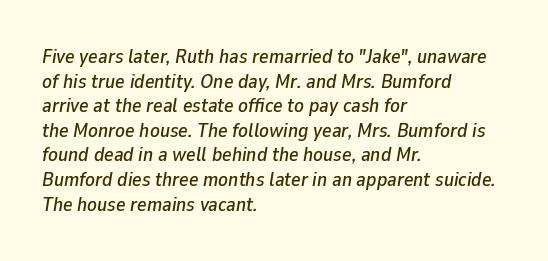
Q: Is the text italic (slanted)? A: Yes, it leans right by about 9 degrees.
Q: Is the text underlined? A: No.
Q: How is the paragraph aligned? A: Left-aligned.
Q: Is the spacing between letters normal or unusually wide? A: Normal.
